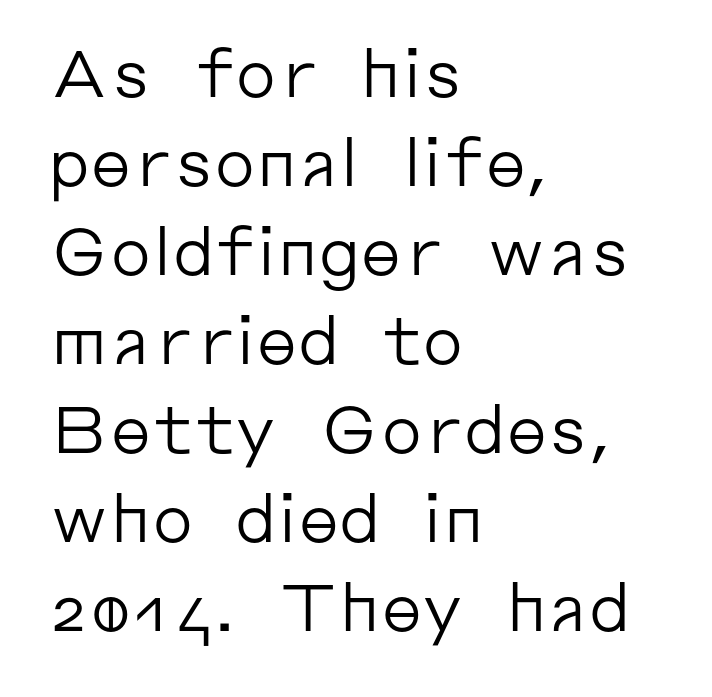
Nobody touched the tracking dial on this one. Is this a sans? Yes — the strokes have no serifs. The cut favours lightness, reaching ordinary text weight at its darkest. The typography opts for an upright posture over an oblique one. Typeset ragged right — the left edge is the straight one.
